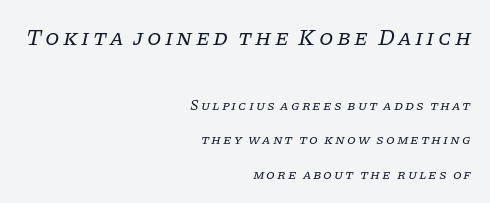
Q: Is the text bold? A: No.
Q: Is the text italic (slanted)? A: Yes, it leans right by about 11 degrees.
Q: Is the text underlined? A: No.
Q: How is the paragraph aligned? A: Right-aligned.
Q: Is the spacing between lines tight, normal or loose? A: Loose.
Q: Which block of text is set in a larger size, the first (top) or the second (bottom)? A: The first (top) one.
